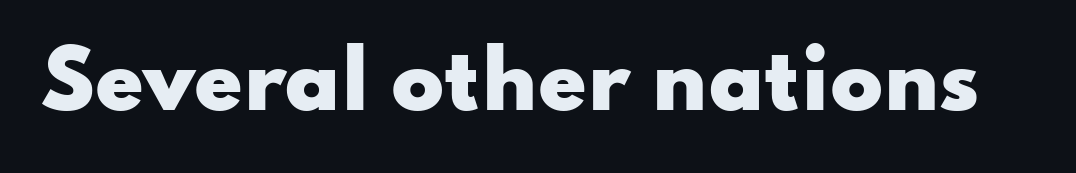
Q: Is the text bold? A: Yes.
Q: Is the text italic (slanted)? A: No, it is upright.
Q: Is the typeface a serif or a sans-serif typeface? A: Sans-serif.
Q: Is the text underlined? A: No.
Q: Is the spacing between letters normal or unusually wide? A: Normal.
Q: Width (condensed, normal, or wide)? A: Wide.
Q: Stroke contrast? A: Low.
Q: x-height? A: Small.
Q: Monospaced? A: No.
